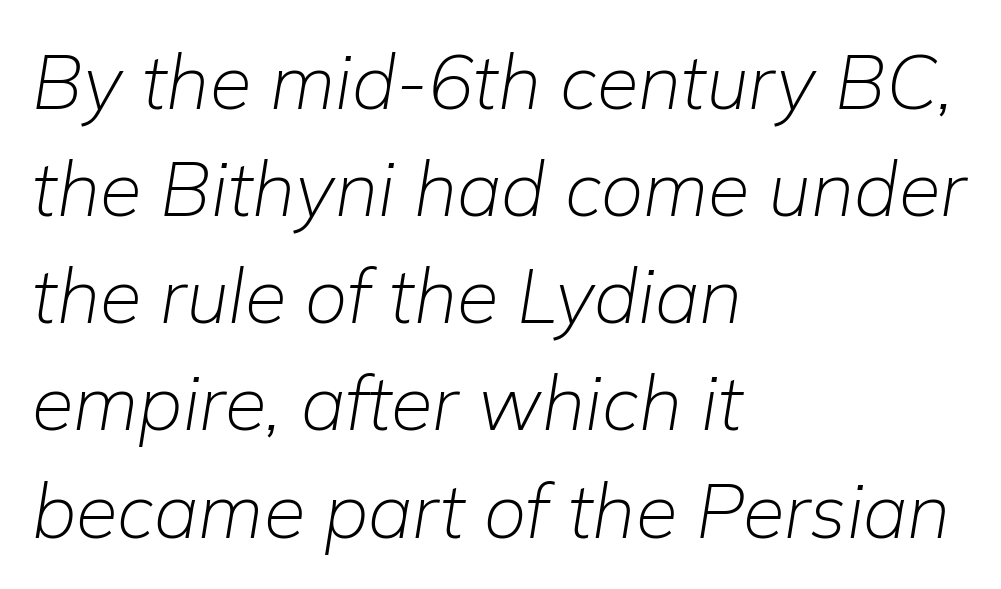
The image shows 76 px light type, italic (leaning right); set left-aligned, normal line spacing (1.41x), normal letter spacing, not underlined; low stroke contrast and a medium x-height.
